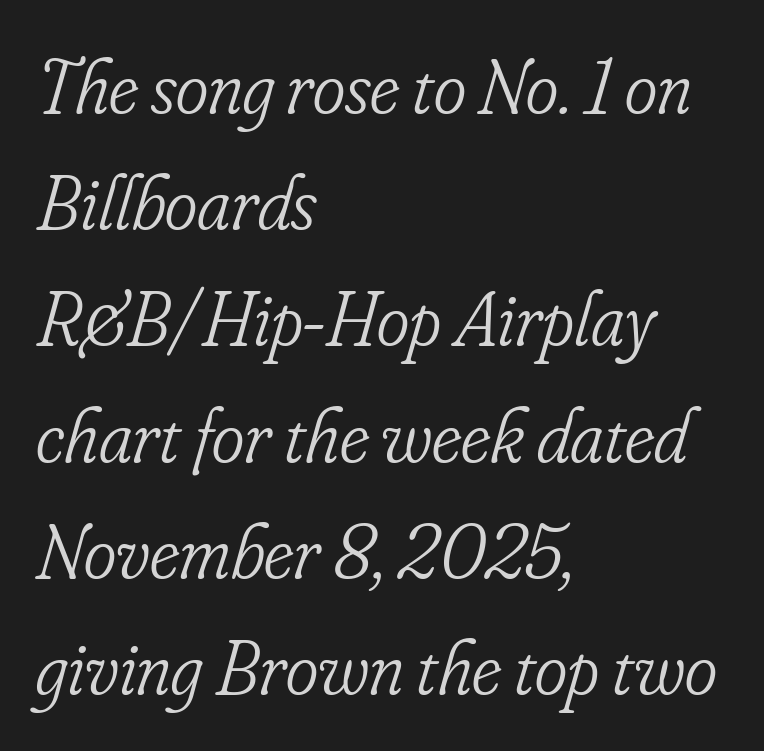
Q: Is the text bold? A: No.
Q: Is the text italic (slanted)? A: Yes, it leans right by about 16 degrees.
Q: Is the typeface a serif or a sans-serif typeface? A: Serif.
Q: Is the text underlined? A: No.
Q: How is the paragraph aligned? A: Left-aligned.
Q: Is the spacing between letters normal or unusually wide? A: Normal.
Q: Is the spacing between lines tight, normal or loose? A: Normal.
Q: Width (condensed, normal, or wide)? A: Condensed.
Q: Stroke contrast? A: Low.
Q: x-height? A: Small.
Q: Monospaced? A: No.
